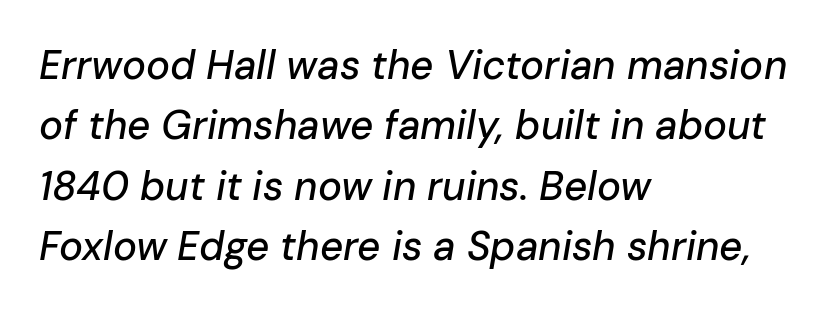
{"italic": "yes", "lean": "right", "slant_degrees": 10, "width": "normal", "stroke_contrast": "low", "x_height": "medium", "monospaced": "no", "underline": "no", "align": "left", "line_spacing": "normal", "line_spacing_ratio": 1.51, "letter_spacing": "normal", "letter_spacing_em": 0.0, "glyph_px": 40}
